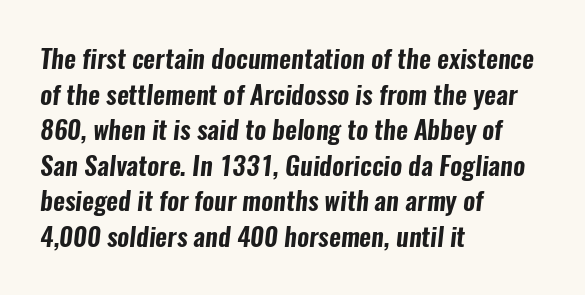
{"underline": "no", "align": "left", "line_spacing": "normal", "line_spacing_ratio": 1.37, "letter_spacing": "normal", "letter_spacing_em": 0.0, "glyph_px": 26}
